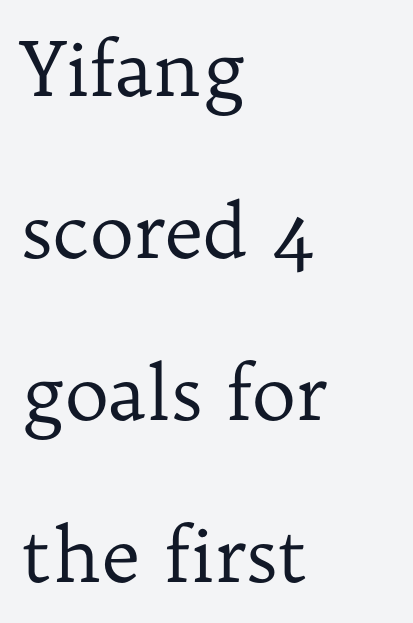
Q: Is the text bold? A: No.
Q: Is the text italic (slanted)? A: No, it is upright.
Q: Is the typeface a serif or a sans-serif typeface? A: Serif.
Q: Is the text underlined? A: No.
Q: How is the paragraph aligned? A: Left-aligned.
Q: Is the spacing between letters normal or unusually wide? A: Normal.
Q: Is the spacing between lines tight, normal or loose? A: Loose.
Q: Width (condensed, normal, or wide)? A: Normal.
Q: Stroke contrast? A: Low.
Q: x-height? A: Medium.
Q: Monospaced? A: No.
